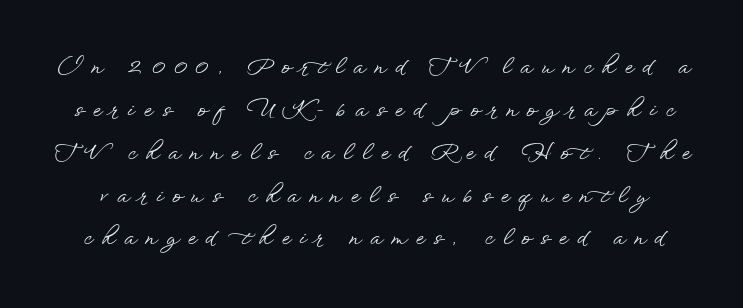
Has an underline been added? It has not. You could only call the tracking loose — the letters float apart. The space between consecutive lines is lavish.
